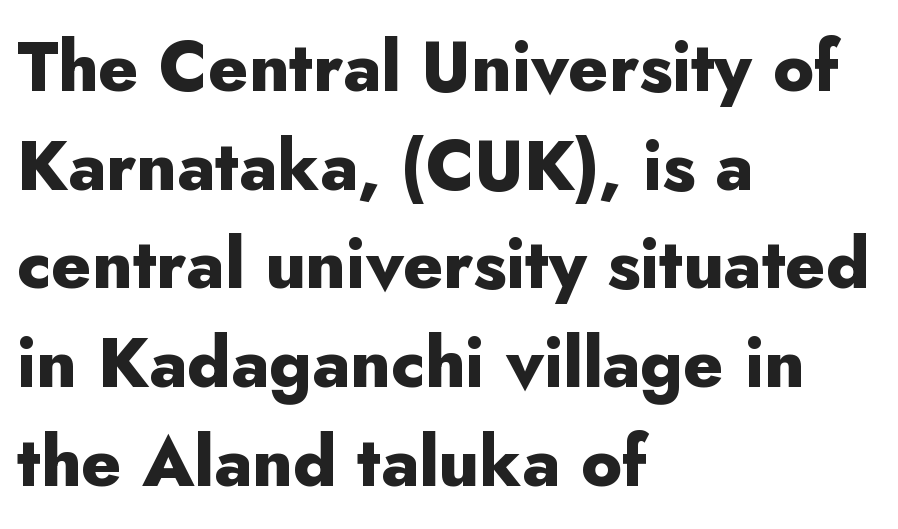
The image shows 69 px heavy sans-serif type, upright; set left-aligned, normal line spacing (1.43x), normal letter spacing, not underlined; low stroke contrast and a small x-height.
